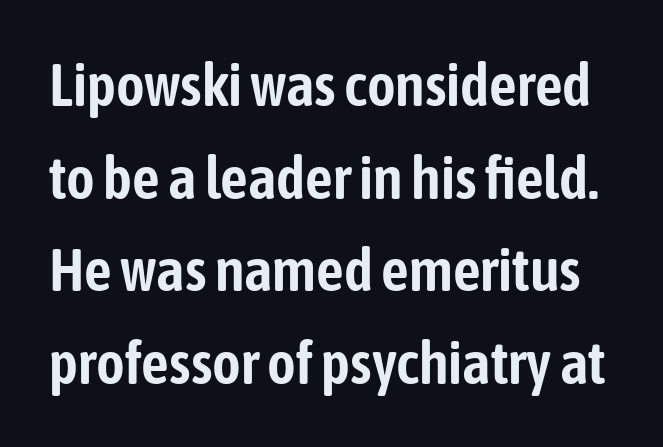
{"serif": "no", "italic": "no", "width": "condensed", "stroke_contrast": "low", "x_height": "medium", "monospaced": "no", "underline": "no", "line_spacing": "normal", "line_spacing_ratio": 1.52, "letter_spacing": "normal", "letter_spacing_em": 0.0, "glyph_px": 61}
